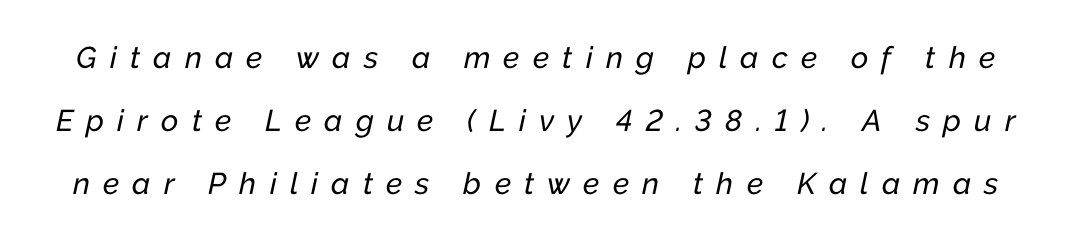
The image shows 30 px text type, italic (leaning right); set loose line spacing (2.1x), unusually wide letter spacing (+0.44 em), not underlined; low stroke contrast and a medium x-height.
